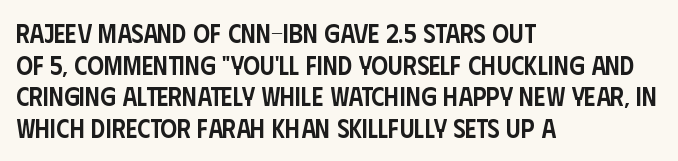
Q: Is the text bold? A: Semi-bold.
Q: Is the text italic (slanted)? A: No, it is upright.
Q: Is the text underlined? A: No.
Q: How is the paragraph aligned? A: Left-aligned.
Q: Is the spacing between letters normal or unusually wide? A: Normal.
